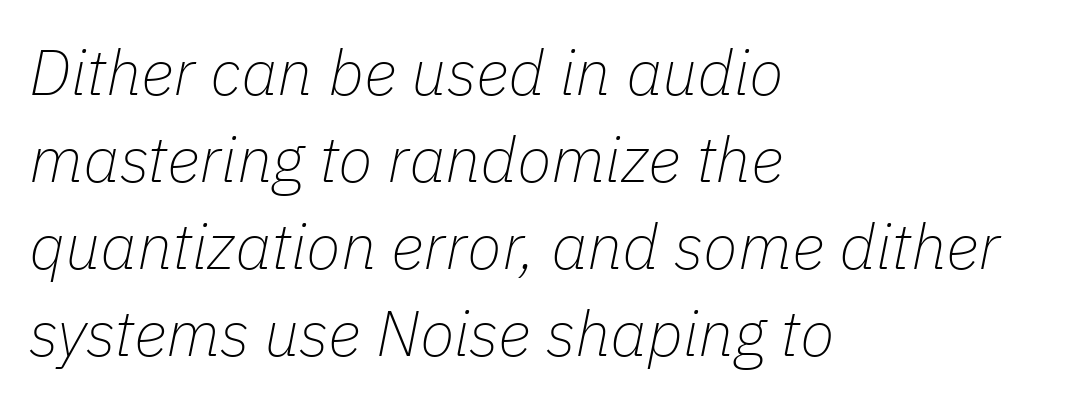
Q: Is the text bold? A: No.
Q: Is the text italic (slanted)? A: Yes, it leans right by about 11 degrees.
Q: Is the text underlined? A: No.
Q: How is the paragraph aligned? A: Left-aligned.
Q: Is the spacing between letters normal or unusually wide? A: Normal.
Q: Is the spacing between lines tight, normal or loose? A: Normal.
Q: Width (condensed, normal, or wide)? A: Normal.
Q: Stroke contrast? A: Low.
Q: x-height? A: Medium.
Q: Monospaced? A: No.
